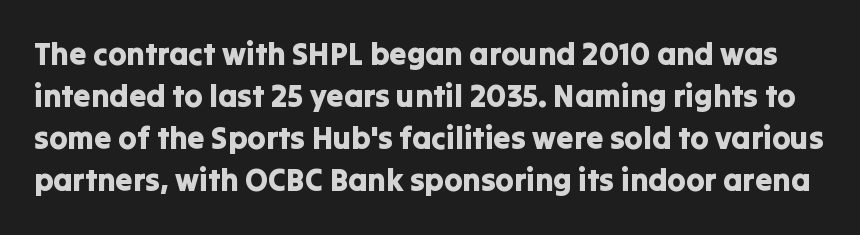
{"serif": "no", "italic": "no", "width": "normal", "stroke_contrast": "low", "x_height": "medium", "monospaced": "no", "underline": "no", "line_spacing": "normal", "line_spacing_ratio": 1.36, "letter_spacing": "normal", "letter_spacing_em": 0.0, "glyph_px": 31}
